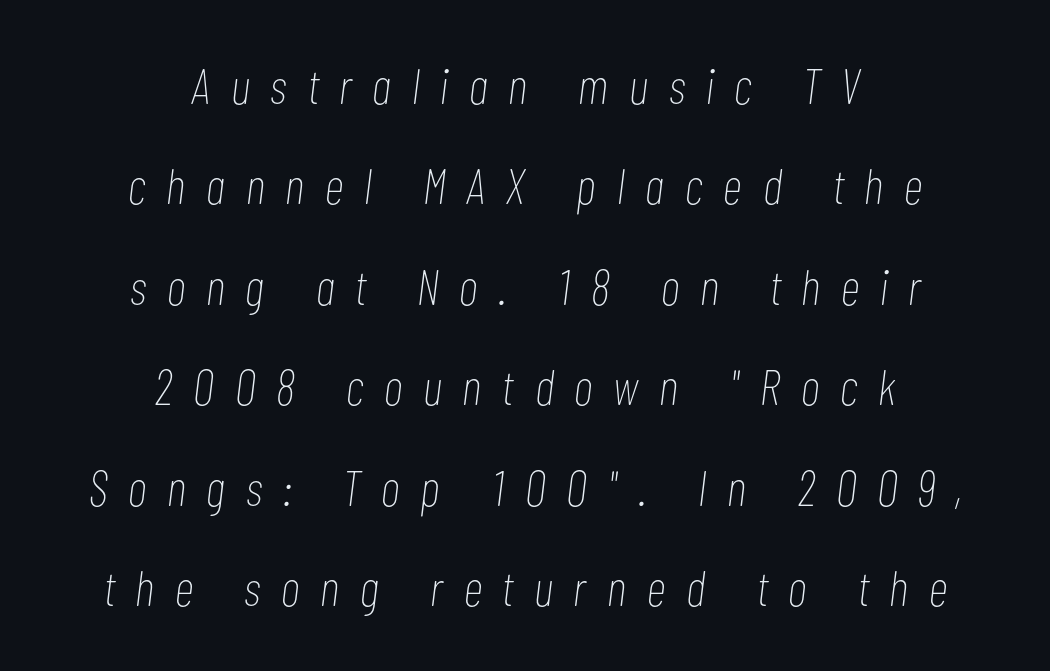
Horizontally, the lines are justified to the midpoint only. What stands out about the letter spacing? Its width — letters are far apart. Plain, unruled lines of type. Characters are canted at an angle relative to the baseline's perpendicular.
